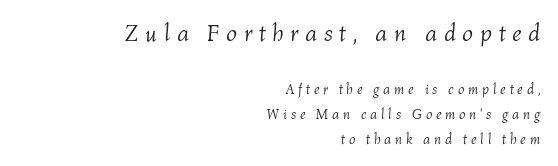
{"italic": "yes", "lean": "right", "slant_degrees": 4, "bold": "no", "underline": "no", "align": "right", "line_spacing_ratio": 1.78, "letter_spacing": "wide", "letter_spacing_em": 0.27, "larger_block": "first", "size_ratio": 1.71, "glyph_px": 24}
